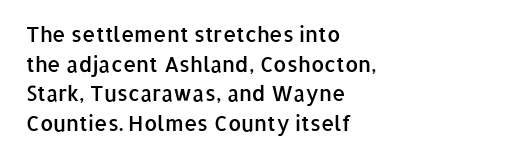
Q: Is the text bold? A: Semi-bold.
Q: Is the text italic (slanted)? A: No, it is upright.
Q: Is the text underlined? A: No.
Q: How is the paragraph aligned? A: Left-aligned.
Q: Is the spacing between letters normal or unusually wide? A: Normal.
Q: Is the spacing between lines tight, normal or loose? A: Normal.
